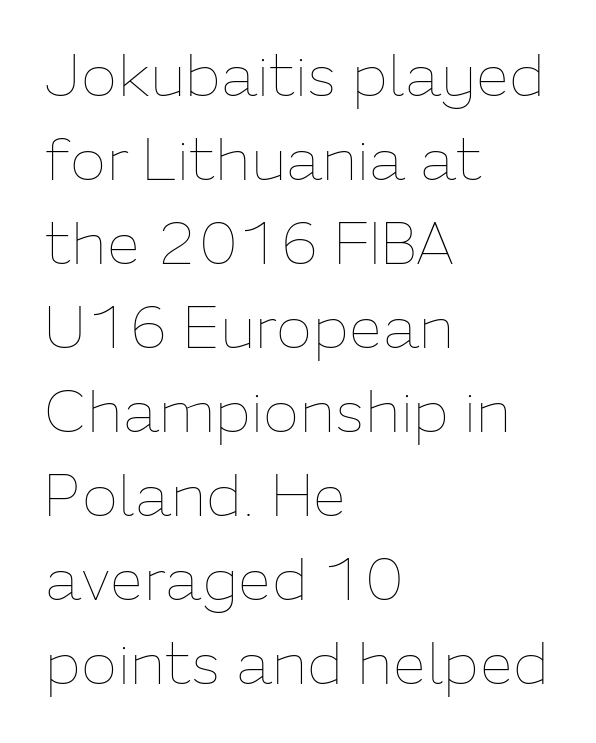
Q: Is the text bold? A: No.
Q: Is the text italic (slanted)? A: No, it is upright.
Q: Is the text underlined? A: No.
Q: How is the paragraph aligned? A: Left-aligned.
Q: Is the spacing between letters normal or unusually wide? A: Normal.
Q: Is the spacing between lines tight, normal or loose? A: Normal.
Q: Width (condensed, normal, or wide)? A: Normal.
Q: Stroke contrast? A: Low.
Q: x-height? A: Medium.
Q: Monospaced? A: No.
